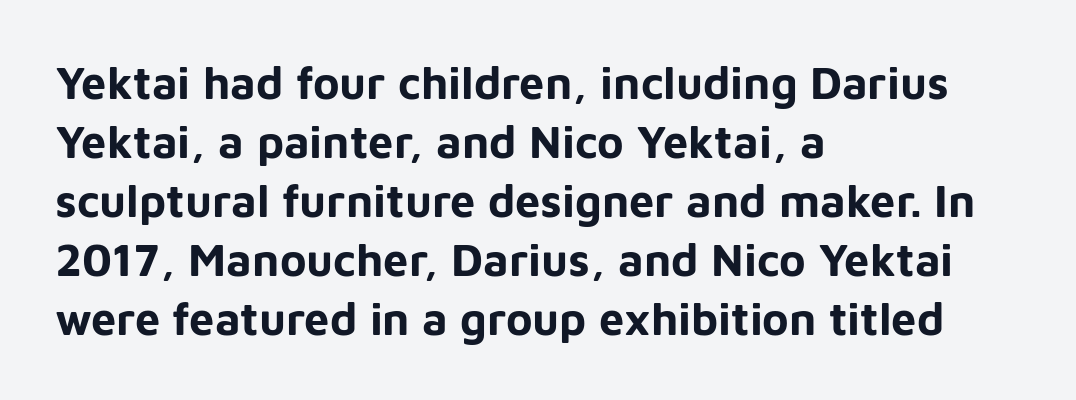
The image shows 45 px bold sans-serif type, upright; set left-aligned, normal line spacing (1.31x), normal letter spacing, not underlined; low stroke contrast and a medium x-height.
